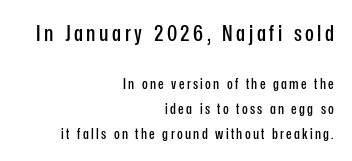
Q: Is the text italic (slanted)? A: No, it is upright.
Q: Is the text underlined? A: No.
Q: How is the paragraph aligned? A: Right-aligned.
Q: Is the spacing between lines tight, normal or loose? A: Normal.
Q: Which block of text is set in a larger size, the first (top) or the second (bottom)? A: The first (top) one.
